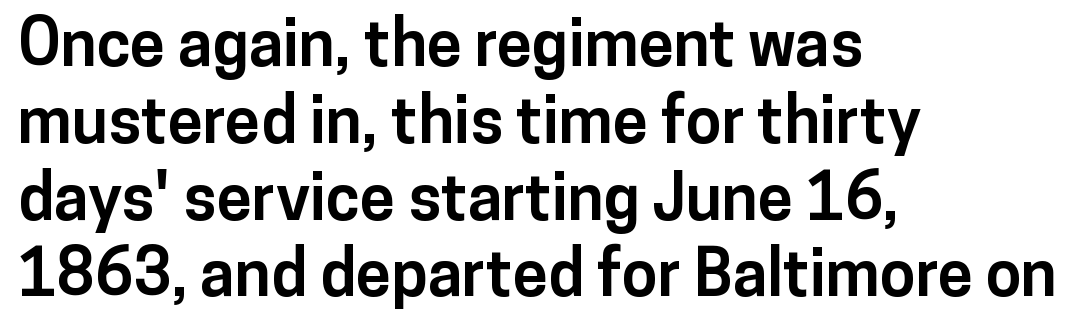
The image shows 64 px bold sans-serif type, upright; set left-aligned, line spacing 1.2x, normal letter spacing, not underlined; low stroke contrast and a medium x-height.
